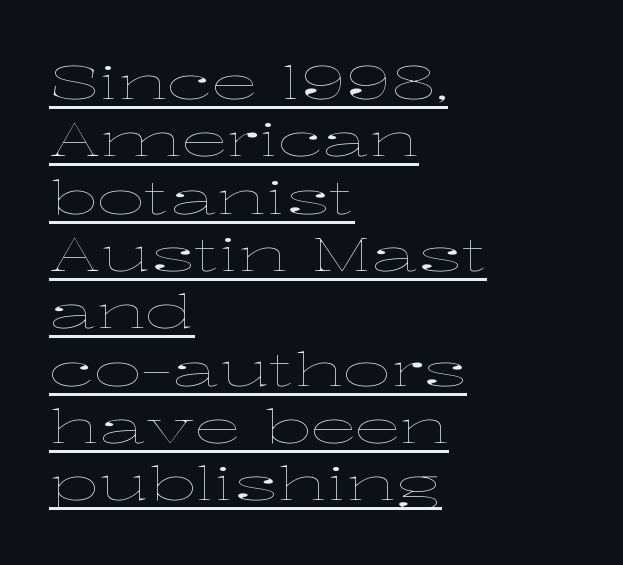
The typography opts for an upright posture over an oblique one. Reading down the block, your eye returns to a fixed left position each line. Glance below the letters and you will spot a drawn line. The cut favours lightness, reaching ordinary text weight at its darkest. Here the designer chose a conventional face with non-uniform glyph widths.
